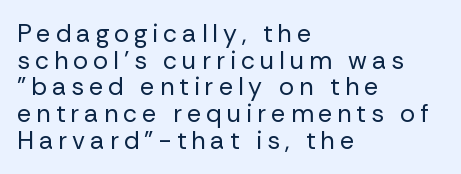
Q: Is the text bold? A: No.
Q: Is the text italic (slanted)? A: No, it is upright.
Q: Is the text underlined? A: No.
Q: How is the paragraph aligned? A: Left-aligned.
Q: Is the spacing between letters normal or unusually wide? A: Unusually wide.
Q: Is the spacing between lines tight, normal or loose? A: Tight.
